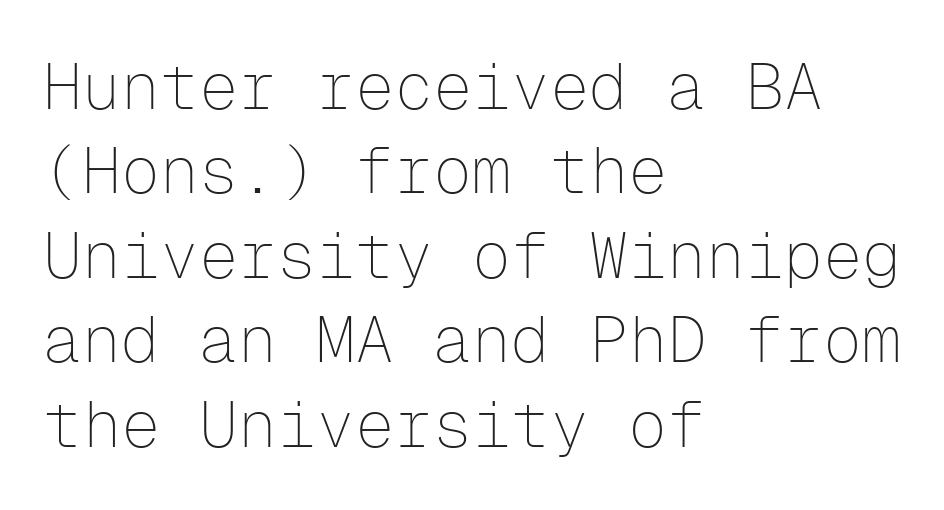
{"serif": "no", "italic": "no", "bold": "no", "weight": "thin", "width": "normal", "stroke_contrast": "low", "x_height": "medium", "monospaced": "yes", "underline": "no", "align": "left", "line_spacing": "normal", "line_spacing_ratio": 1.3, "letter_spacing": "normal", "letter_spacing_em": 0.0, "glyph_px": 65}
